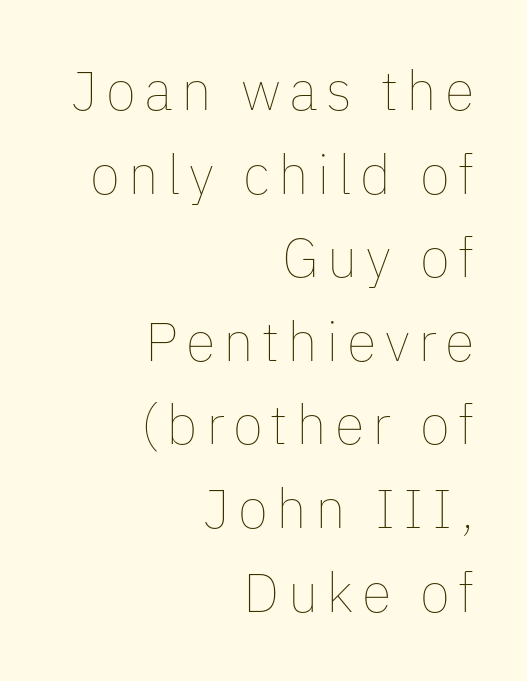
{"italic": "no", "bold": "no", "weight": "thin", "width": "normal", "stroke_contrast": "low", "x_height": "medium", "monospaced": "no", "underline": "no", "align": "right", "line_spacing": "normal", "line_spacing_ratio": 1.52, "glyph_px": 55}
